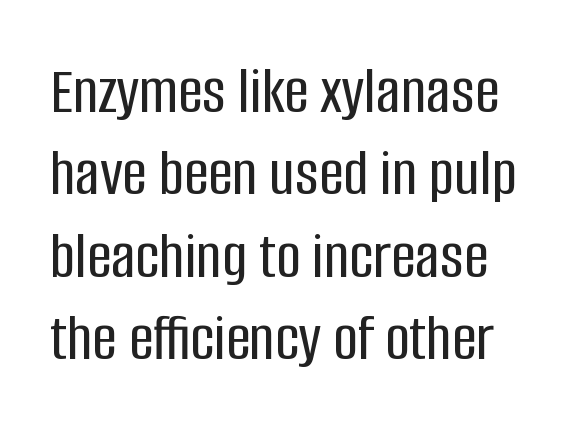
The image shows 68 px condensed sans-serif type, upright; set line spacing 1.21x, normal letter spacing, not underlined; low stroke contrast and a large x-height.
